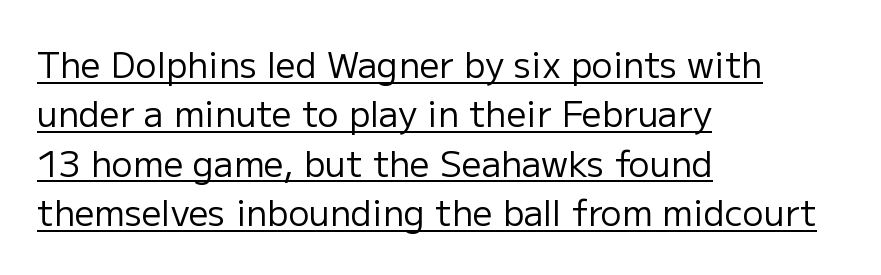
Nope, not italic — everything's standing straight. This sample has the flowing, uneven cadence of proportional lettering. Heaviness? Minimal to ordinary, like unemphasized prose. Check where the strokes stop: nothing finishes them off — pure sans.
